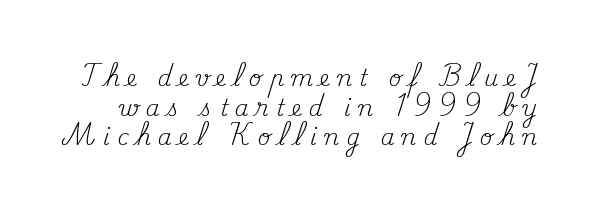
{"bold": "no", "underline": "no", "line_spacing": "normal", "line_spacing_ratio": 1.35, "letter_spacing": "wide", "letter_spacing_em": 0.33, "glyph_px": 22}
